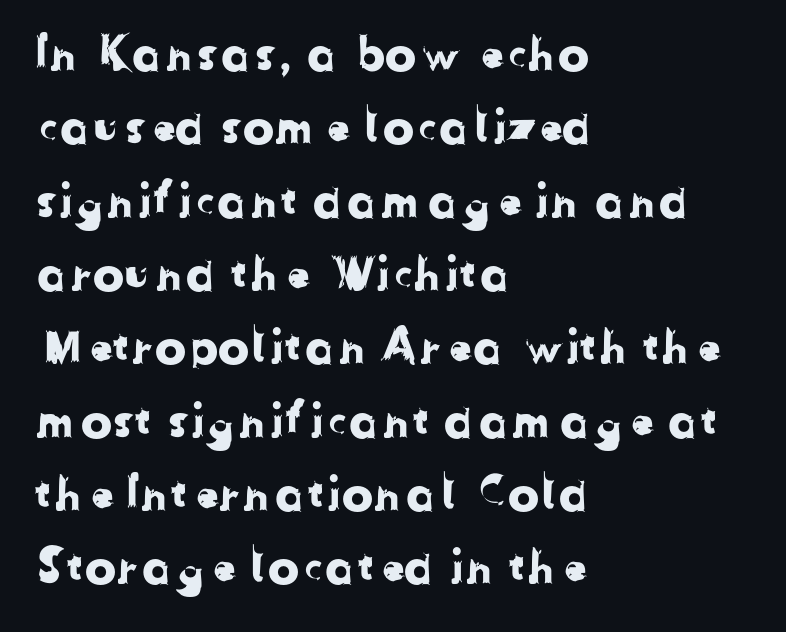
Q: Is the typeface a serif or a sans-serif typeface? A: Sans-serif.
Q: Is the text underlined? A: No.
Q: How is the paragraph aligned? A: Left-aligned.
Q: Is the spacing between letters normal or unusually wide? A: Normal.
Q: Is the spacing between lines tight, normal or loose? A: Normal.
Q: Width (condensed, normal, or wide)? A: Normal.
Q: Stroke contrast? A: Low.
Q: x-height? A: Medium.
Q: Monospaced? A: No.
